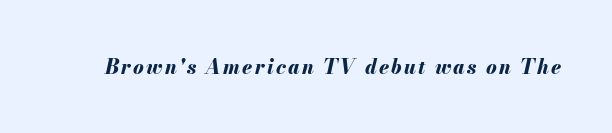
Q: Is the text bold? A: Yes.
Q: Is the text italic (slanted)? A: Yes, it leans right by about 13 degrees.
Q: Is the text underlined? A: No.
